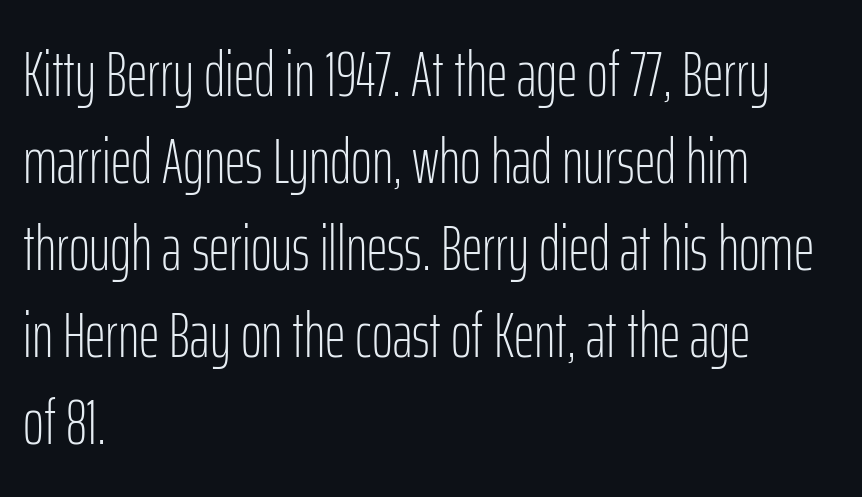
Q: Is the text bold? A: No.
Q: Is the text italic (slanted)? A: No, it is upright.
Q: Is the typeface a serif or a sans-serif typeface? A: Sans-serif.
Q: Is the text underlined? A: No.
Q: How is the paragraph aligned? A: Left-aligned.
Q: Is the spacing between letters normal or unusually wide? A: Normal.
Q: Is the spacing between lines tight, normal or loose? A: Normal.
Q: Width (condensed, normal, or wide)? A: Condensed.
Q: Stroke contrast? A: Low.
Q: x-height? A: Medium.
Q: Monospaced? A: No.
